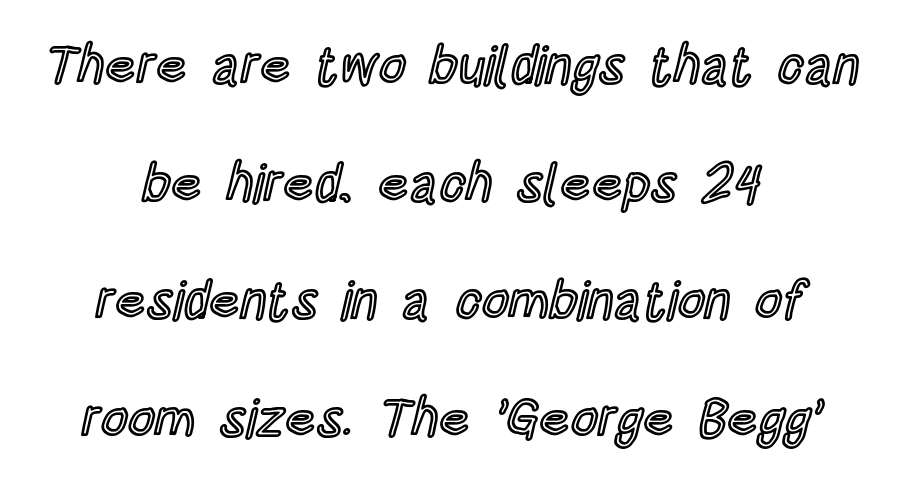
{"width": "condensed", "x_height": "large", "monospaced": "no", "underline": "no", "align": "center", "line_spacing": "loose", "line_spacing_ratio": 2.22, "letter_spacing": "normal", "letter_spacing_em": 0.0, "glyph_px": 53}
